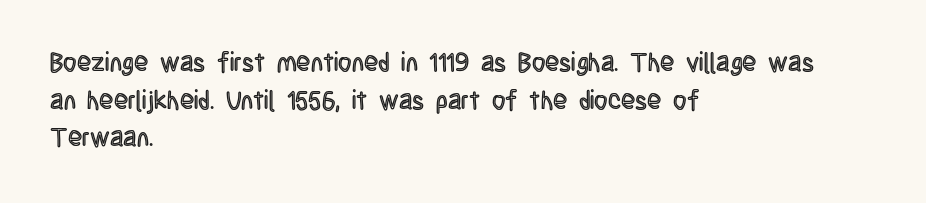
{"italic": "no", "underline": "no", "align": "left", "line_spacing": "normal", "line_spacing_ratio": 1.45, "letter_spacing": "normal", "letter_spacing_em": 0.0, "glyph_px": 26}
